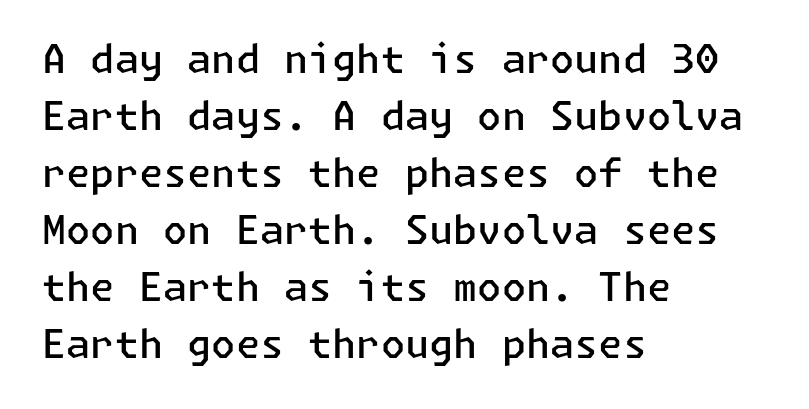
Line starts are locked; line ends wander. The rendering uses a semibold face; strokes are thickened but not to full bold. Rule under the text: the space is simply empty. Serifs: no, the terminals of the letterforms are clean.
